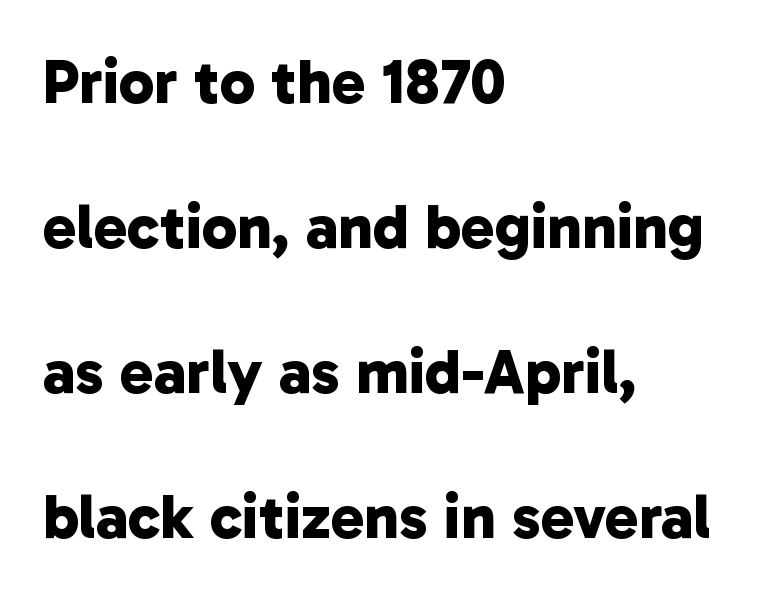
{"serif": "no", "bold": "yes", "weight": "bold", "width": "normal", "stroke_contrast": "low", "x_height": "medium", "monospaced": "no", "underline": "no", "align": "left", "line_spacing": "loose", "line_spacing_ratio": 2.3, "letter_spacing": "normal", "letter_spacing_em": 0.0, "glyph_px": 63}
